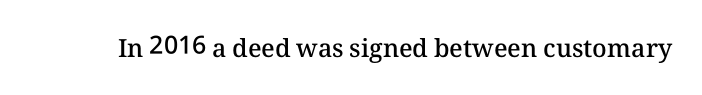
{"italic": "no", "bold": "semi", "underline": "no", "letter_spacing": "normal", "letter_spacing_em": 0.0, "glyph_px": 25}
